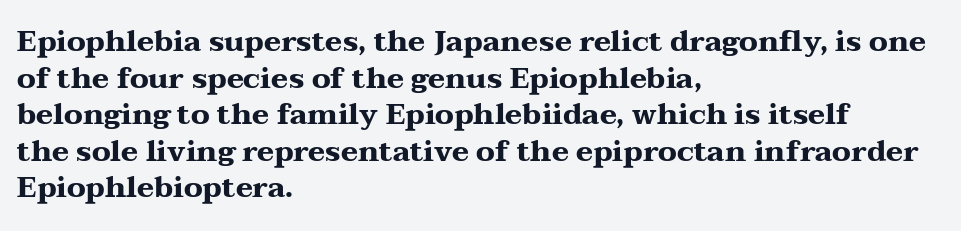
Q: Is the text bold? A: Yes.
Q: Is the text italic (slanted)? A: No, it is upright.
Q: Is the typeface a serif or a sans-serif typeface? A: Serif.
Q: Is the text underlined? A: No.
Q: How is the paragraph aligned? A: Left-aligned.
Q: Is the spacing between letters normal or unusually wide? A: Normal.
Q: Is the spacing between lines tight, normal or loose? A: Normal.
Q: Width (condensed, normal, or wide)? A: Wide.
Q: Stroke contrast? A: Medium.
Q: x-height? A: Medium.
Q: Monospaced? A: No.
